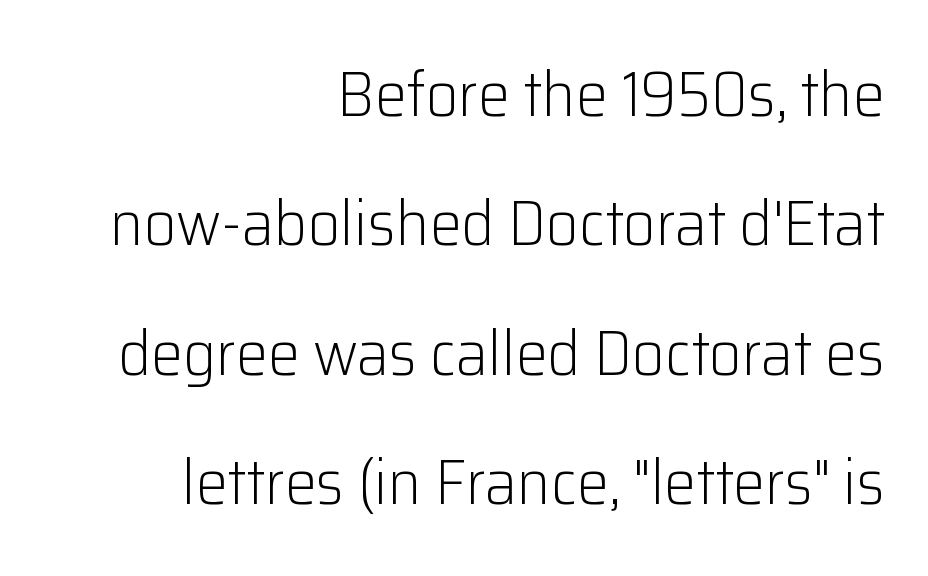
The rag falls on the left side of this text block. This is sans-serif lettering, the kind often seen on screens and signage. You can tell it's not italic because the verticals are truly vertical. Looks like regular typesetting: each glyph gets only the width it needs.
